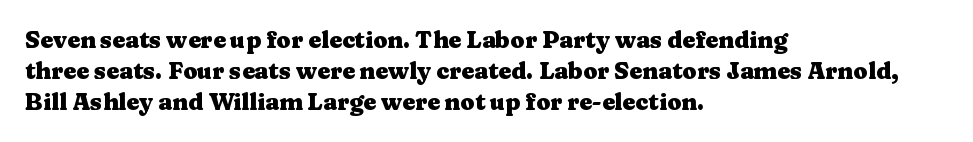
The image shows 23 px bold type, upright; set left-aligned, normal line spacing (1.35x), normal letter spacing, not underlined.
